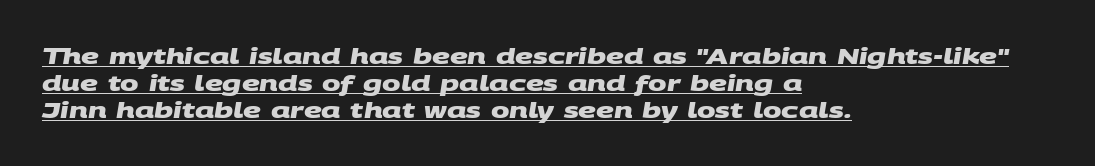
The image shows 22 px bold type; set left-aligned, line spacing 1.23x, normal letter spacing, underlined.
